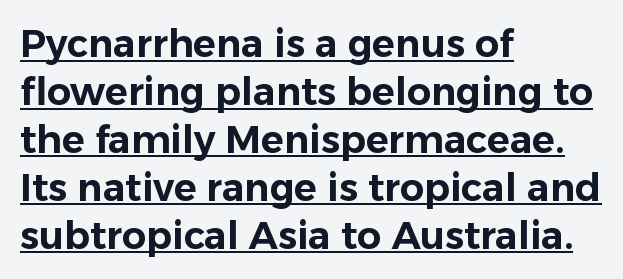
The image shows 38 px sans-serif type, upright; set left-aligned, normal line spacing (1.26x), normal letter spacing, underlined; low stroke contrast and a medium x-height.
